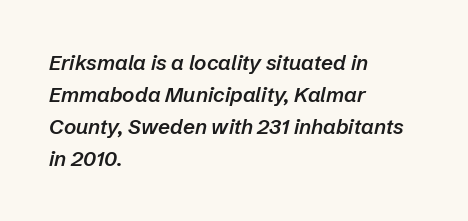
The axis of the letterforms is tilted away from vertical. The type is set solid horizontally, with unmodified tracking. All the whitespace from short lines collects on the right. Interline gaps are of average width in this sample. The space beneath each line is pristine and unruled.
